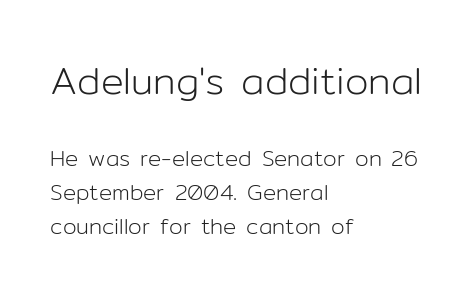
{"serif": "no", "italic": "no", "bold": "no", "weight": "light", "width": "normal", "stroke_contrast": "low", "x_height": "medium", "monospaced": "no", "underline": "no", "align": "left", "line_spacing": "normal", "line_spacing_ratio": 1.56, "letter_spacing": "normal", "letter_spacing_em": 0.0, "larger_block": "first", "size_ratio": 1.73, "glyph_px": 38}
